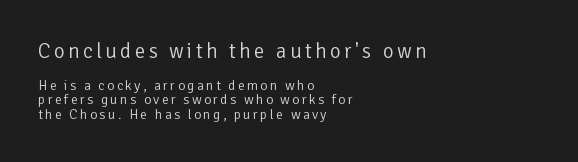
The image shows 21 px text type, upright; set left-aligned, tight line spacing (1.02x), not underlined; the first (top) block is 1.5x larger.
